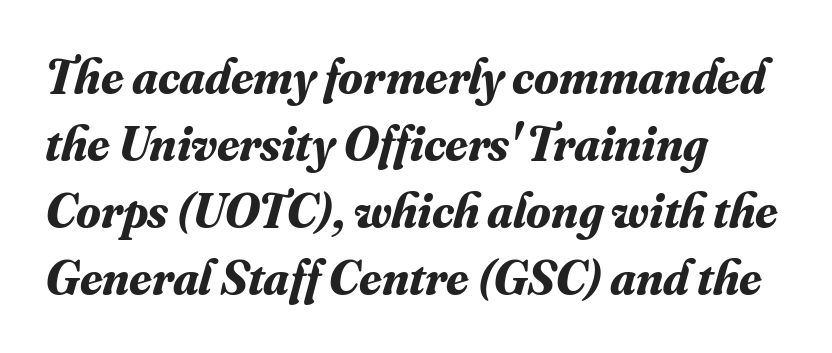
Q: Is the text bold? A: Yes.
Q: Is the text italic (slanted)? A: Yes, it leans right by about 16 degrees.
Q: Is the typeface a serif or a sans-serif typeface? A: Serif.
Q: Is the text underlined? A: No.
Q: How is the paragraph aligned? A: Left-aligned.
Q: Is the spacing between letters normal or unusually wide? A: Normal.
Q: Is the spacing between lines tight, normal or loose? A: Normal.
Q: Width (condensed, normal, or wide)? A: Normal.
Q: Stroke contrast? A: Medium.
Q: x-height? A: Small.
Q: Monospaced? A: No.
